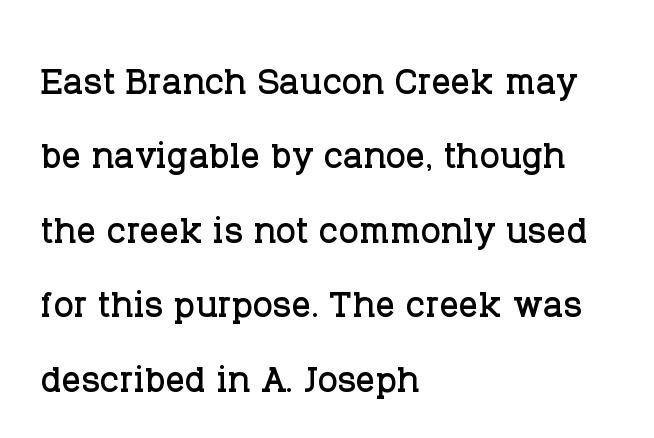
Q: Is the text italic (slanted)? A: No, it is upright.
Q: Is the typeface a serif or a sans-serif typeface? A: Serif.
Q: Is the text underlined? A: No.
Q: How is the paragraph aligned? A: Left-aligned.
Q: Is the spacing between letters normal or unusually wide? A: Normal.
Q: Is the spacing between lines tight, normal or loose? A: Normal.
Q: Width (condensed, normal, or wide)? A: Normal.
Q: Stroke contrast? A: Low.
Q: x-height? A: Large.
Q: Monospaced? A: No.
